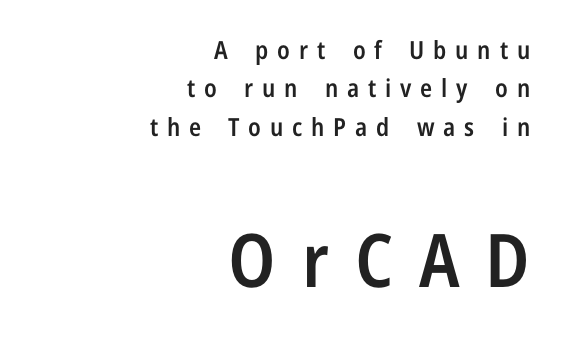
{"serif": "no", "italic": "no", "bold": "semi", "weight": "semibold", "width": "condensed", "stroke_contrast": "low", "x_height": "medium", "monospaced": "no", "underline": "no", "align": "right", "line_spacing": "normal", "line_spacing_ratio": 1.54, "letter_spacing": "wide", "letter_spacing_em": 0.35, "larger_block": "second", "size_ratio": 2.96, "glyph_px": 74}
